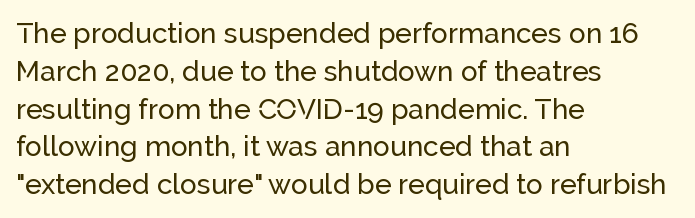
{"serif": "no", "italic": "no", "width": "normal", "stroke_contrast": "low", "x_height": "medium", "monospaced": "no", "underline": "no", "align": "left", "line_spacing": "normal", "line_spacing_ratio": 1.35, "letter_spacing": "normal", "letter_spacing_em": 0.0, "glyph_px": 28}
